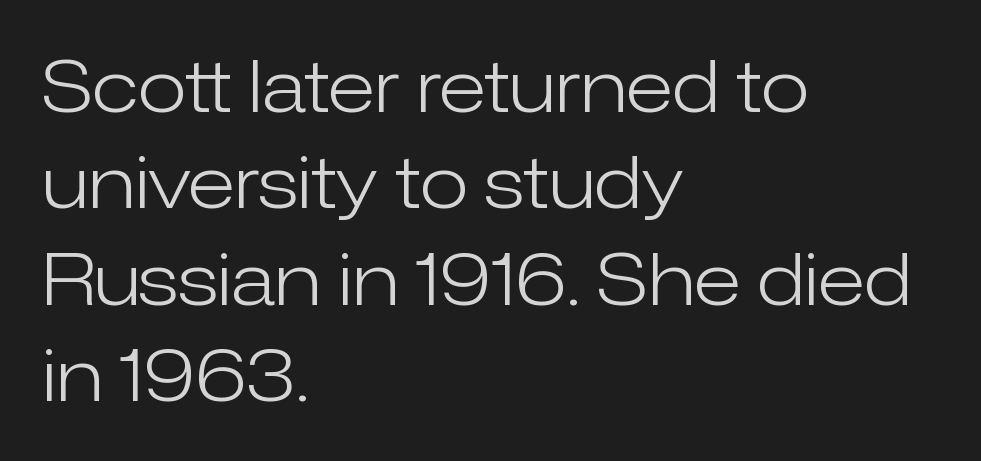
The image shows 72 px light sans-serif type, upright; set left-aligned, normal line spacing (1.34x), normal letter spacing, not underlined; low stroke contrast and a medium x-height.
